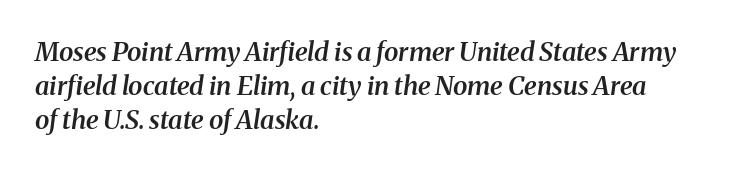
Q: Is the text bold? A: Semi-bold.
Q: Is the text italic (slanted)? A: Yes, it leans right by about 8 degrees.
Q: Is the text underlined? A: No.
Q: How is the paragraph aligned? A: Left-aligned.
Q: Is the spacing between letters normal or unusually wide? A: Normal.
Q: Is the spacing between lines tight, normal or loose? A: Normal.
